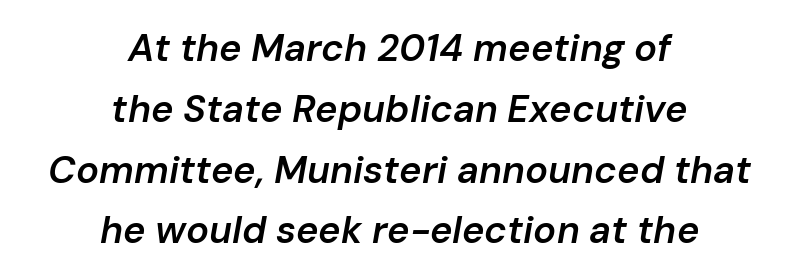
The image shows 38 px semibold type, italic (leaning right); set centered, normal line spacing (1.6x), normal letter spacing, not underlined; low stroke contrast and a medium x-height.
